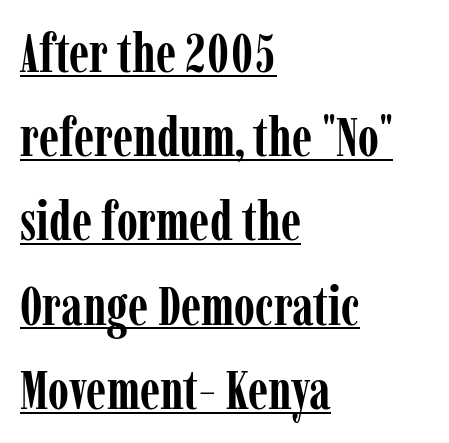
{"serif": "yes", "italic": "no", "bold": "yes", "weight": "semibold", "width": "condensed", "stroke_contrast": "low", "x_height": "medium", "monospaced": "no", "underline": "yes", "align": "left", "line_spacing": "normal", "line_spacing_ratio": 1.56, "letter_spacing": "normal", "letter_spacing_em": 0.0, "glyph_px": 54}
